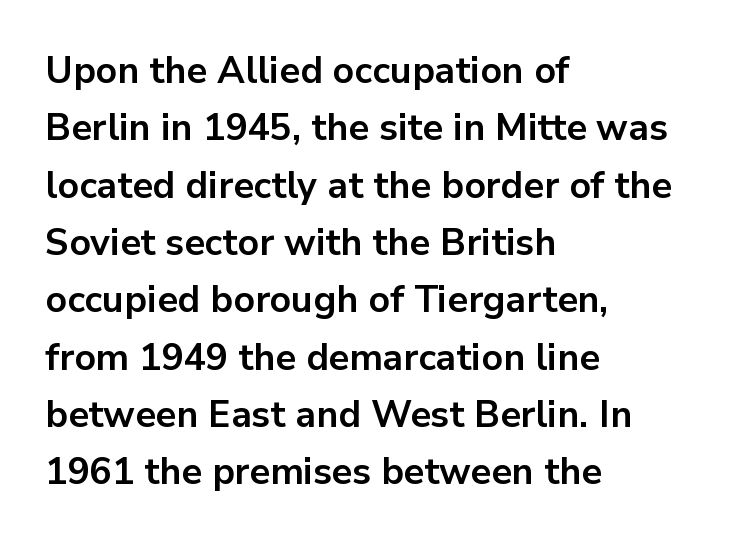
The image shows 37 px bold sans-serif type, upright; set left-aligned, normal line spacing (1.55x), normal letter spacing, not underlined; low stroke contrast and a medium x-height.
